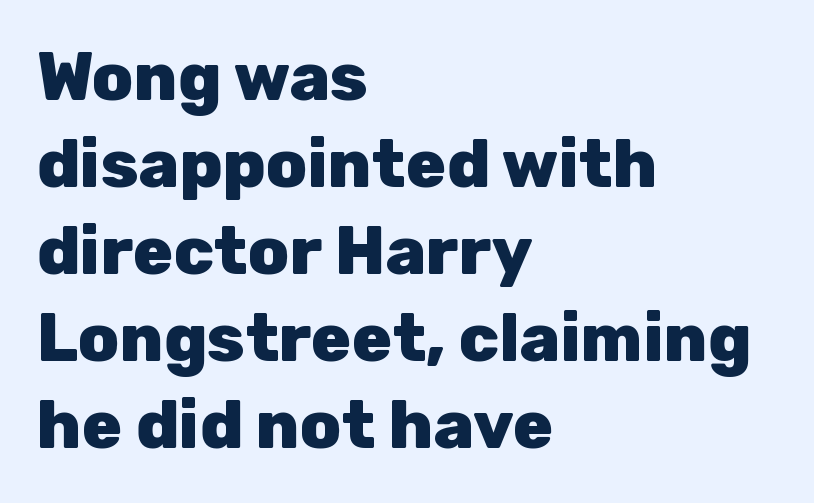
These lines sit exactly where default settings would place them. The glyphs are unaccompanied by any horizontal stroke below them. A typesetter would call this proportional, since set widths differ per character. No extra tracking has been applied to these lines. The axis of the letterforms is exactly vertical. Serif or sans? Sans — the stroke terminals are bare.
